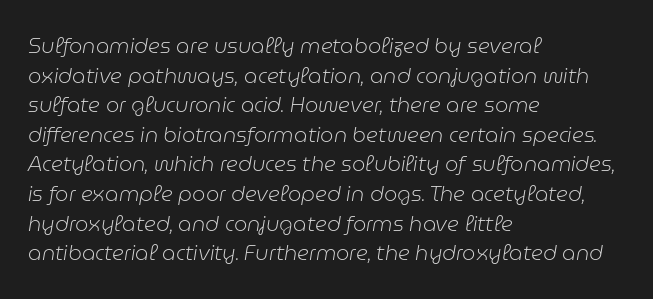
This rendering leaves character spacing at its baseline value. The rows are spaced the way most documents space them. Is the type heavy? It reads as light-to-regular instead. The passage is arranged the way most books set body copy — flush left. The axis of the letterforms is tilted away from vertical.
